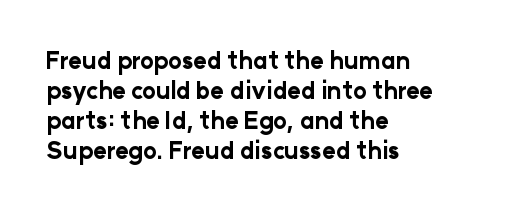
{"italic": "no", "bold": "yes", "underline": "no", "align": "left", "line_spacing": "normal", "line_spacing_ratio": 1.3, "letter_spacing": "normal", "letter_spacing_em": 0.0, "glyph_px": 23}
